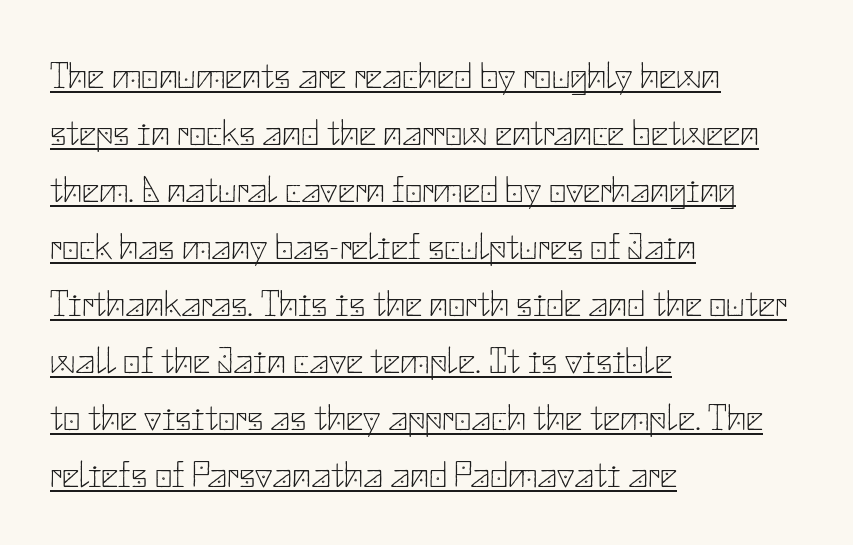
The face looks like a standard text weight, possibly lighter. Ascenders rise straight up at ninety degrees. This sample is left-justified, so line endings fall wherever the words run out. Words appear dense and cohesive because spacing is normal. Does the type have serifs? No, each stem ends abruptly.
